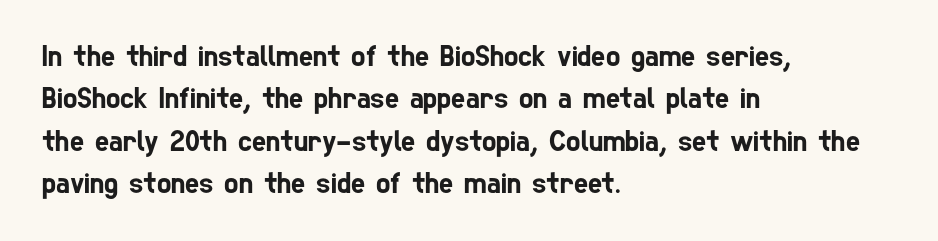
The image shows 30 px condensed sans-serif type; set left-aligned, normal line spacing (1.41x), normal letter spacing, not underlined; low stroke contrast and a medium x-height.
